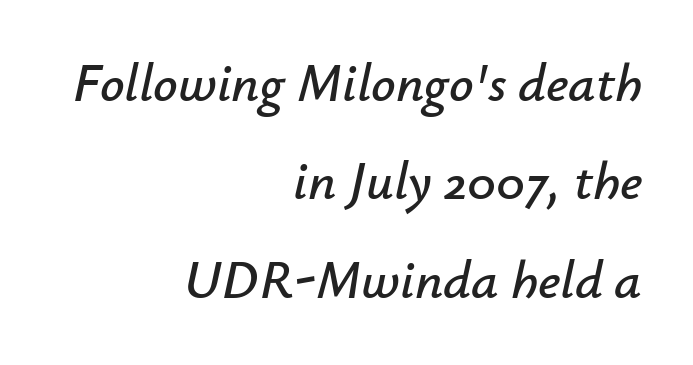
{"italic": "yes", "lean": "right", "slant_degrees": 12, "width": "normal", "stroke_contrast": "low", "x_height": "small", "monospaced": "no", "underline": "no", "align": "right", "line_spacing_ratio": 1.82, "letter_spacing": "normal", "letter_spacing_em": 0.0, "glyph_px": 54}
